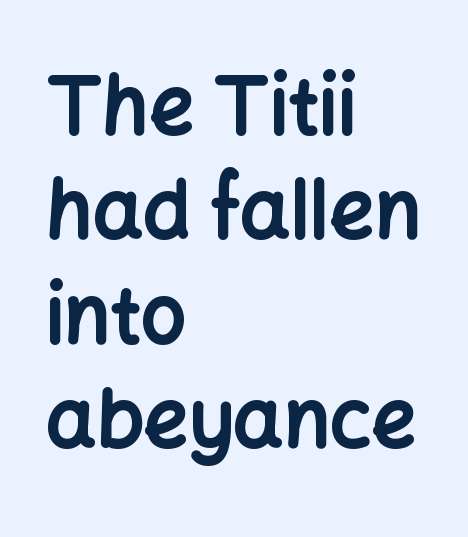
The image shows 79 px bold sans-serif type, upright; set left-aligned, normal line spacing (1.32x), normal letter spacing, not underlined; low stroke contrast and a medium x-height.
